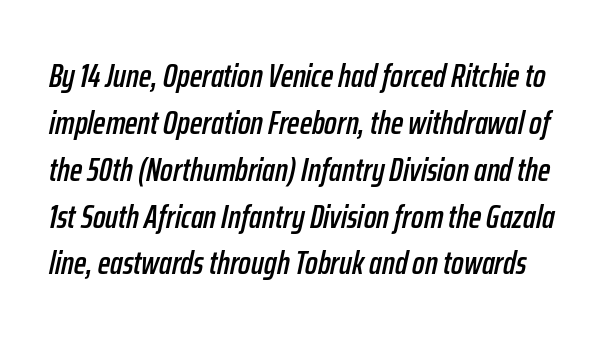
Q: Is the text italic (slanted)? A: Yes, it leans right by about 12 degrees.
Q: Is the text underlined? A: No.
Q: Is the spacing between letters normal or unusually wide? A: Normal.
Q: Is the spacing between lines tight, normal or loose? A: Normal.
Q: Width (condensed, normal, or wide)? A: Condensed.
Q: Stroke contrast? A: Low.
Q: x-height? A: Medium.
Q: Monospaced? A: No.
